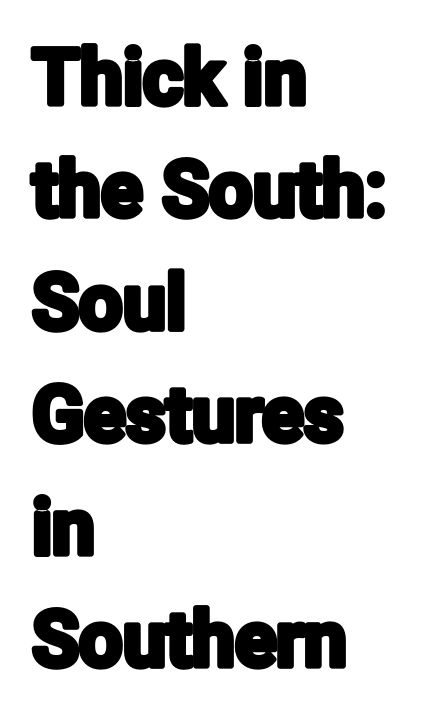
{"serif": "no", "italic": "no", "width": "condensed", "stroke_contrast": "low", "x_height": "medium", "monospaced": "no", "underline": "no", "align": "left", "line_spacing": "normal", "line_spacing_ratio": 1.46, "letter_spacing": "normal", "letter_spacing_em": 0.0, "glyph_px": 77}
